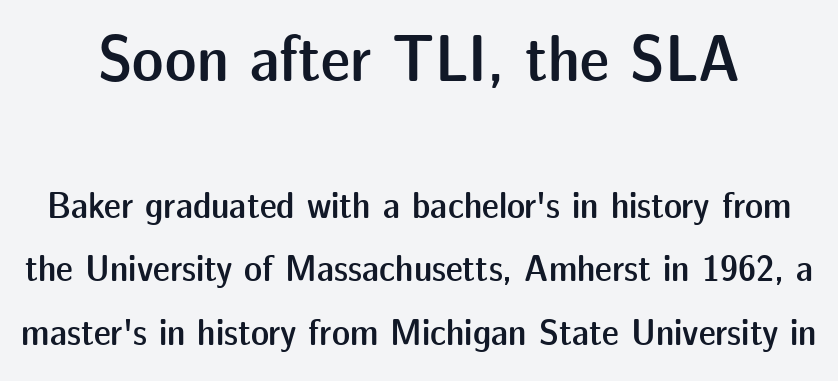
Line spacing here is normal. Of the two passages, the one on top uses the larger point size. These lines are rendered in a variable-pitch font. The letters stand straight up with perfectly vertical stems. The specimen omits any rule beneath the text block's lines.
